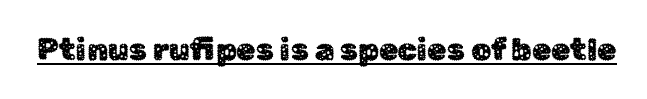
The image shows 31 px sans-serif type, upright; set normal letter spacing, underlined; low stroke contrast and a medium x-height.
